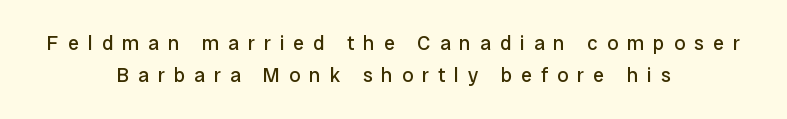
The image shows 20 px text type, upright; set centered, normal line spacing (1.58x), unusually wide letter spacing (+0.45 em), not underlined.
